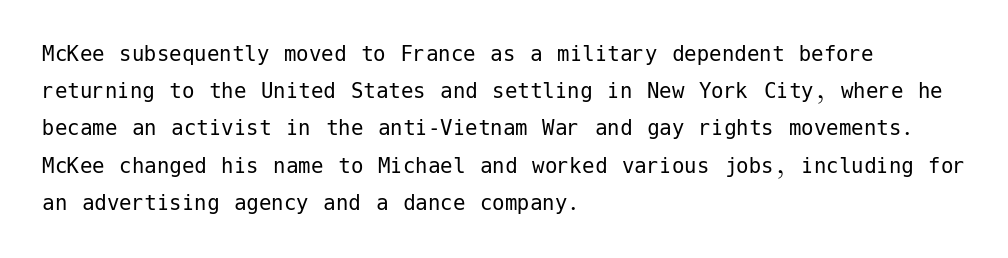
Q: Is the text bold? A: No.
Q: Is the text italic (slanted)? A: No, it is upright.
Q: Is the text underlined? A: No.
Q: How is the paragraph aligned? A: Left-aligned.
Q: Is the spacing between letters normal or unusually wide? A: Normal.
Q: Is the spacing between lines tight, normal or loose? A: Normal.
